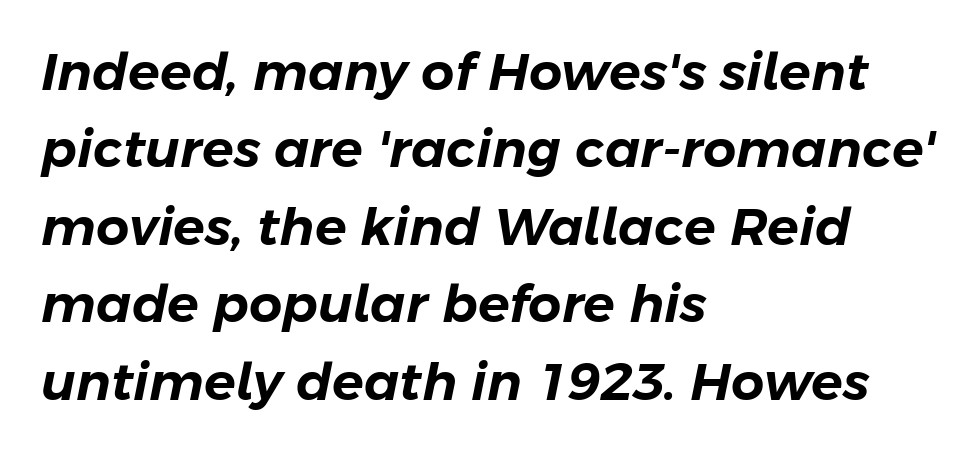
The image shows 52 px text type, italic (leaning right); set left-aligned, normal line spacing (1.49x), normal letter spacing, not underlined; low stroke contrast and a medium x-height.
